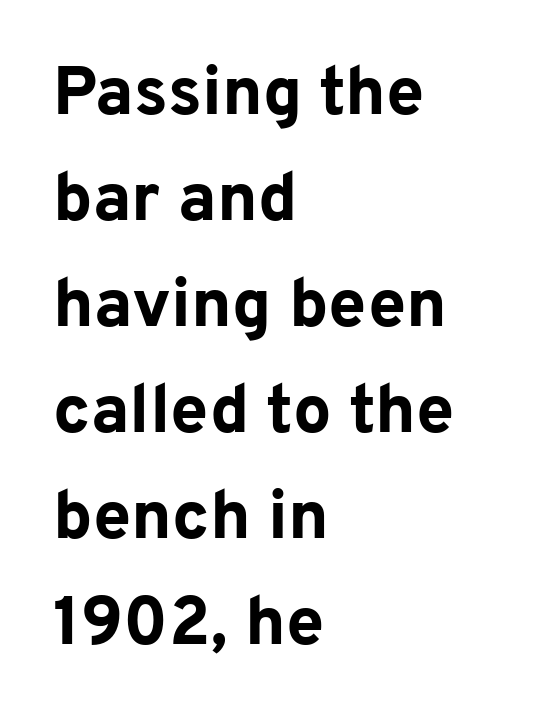
Q: Is the text bold? A: Yes.
Q: Is the text italic (slanted)? A: No, it is upright.
Q: Is the typeface a serif or a sans-serif typeface? A: Sans-serif.
Q: Is the text underlined? A: No.
Q: How is the paragraph aligned? A: Left-aligned.
Q: Is the spacing between letters normal or unusually wide? A: Normal.
Q: Is the spacing between lines tight, normal or loose? A: Normal.
Q: Width (condensed, normal, or wide)? A: Normal.
Q: Stroke contrast? A: Low.
Q: x-height? A: Medium.
Q: Monospaced? A: No.
